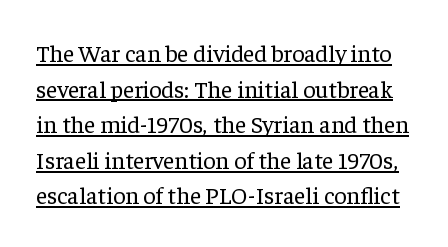
This rendering leaves character spacing at its baseline value. Heft: none added — not bold. The specimen reads as upright at a glance. Each new line begins a customary step beneath the previous one.
